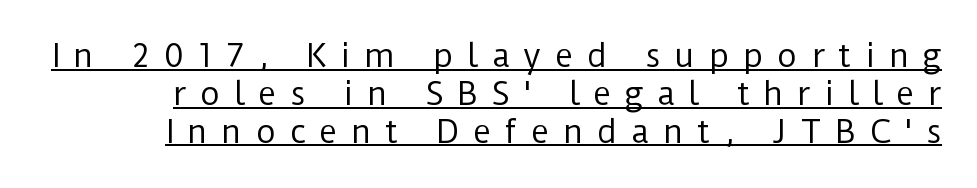
Q: Is the text bold? A: No.
Q: Is the text italic (slanted)? A: No, it is upright.
Q: Is the typeface a serif or a sans-serif typeface? A: Sans-serif.
Q: Is the text underlined? A: Yes.
Q: Is the spacing between letters normal or unusually wide? A: Unusually wide.
Q: Width (condensed, normal, or wide)? A: Normal.
Q: Stroke contrast? A: Low.
Q: x-height? A: Medium.
Q: Monospaced? A: No.
